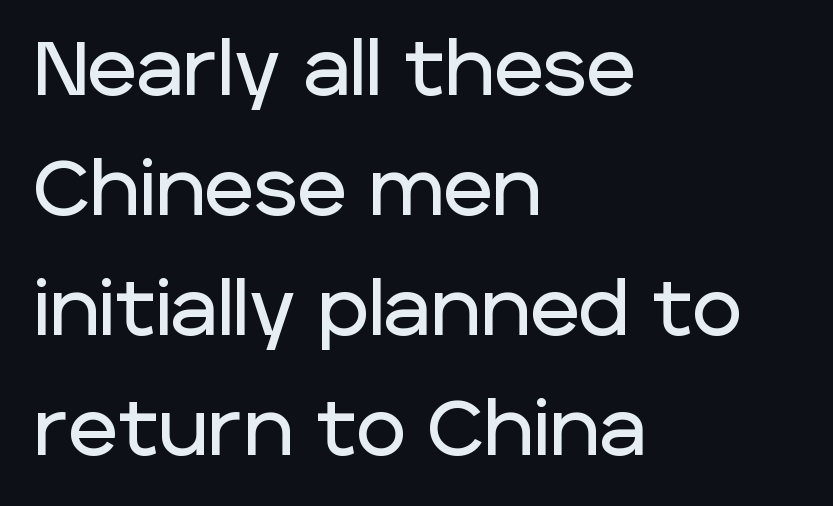
Quick note: not italic, upright. Each letter keeps its own natural width here, so spacing adapts to shape. This is sans-serif lettering, the kind often seen on screens and signage. The baseline area is clear.
